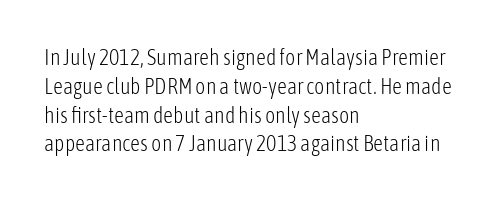
No extra ink here — the face is not bold. The ragged edge is on the right, which tells us the setting is flush left. Decoration check: the copy has no underline. Between one letter and the next there's only the usual sliver of space. No italicization has been applied; the sample stays upright. Successive baselines arrive at the customary interval.
